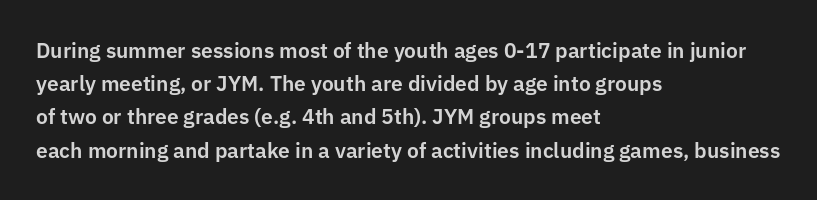
The image shows 21 px text type, upright; set left-aligned, normal line spacing (1.58x), normal letter spacing, not underlined.
